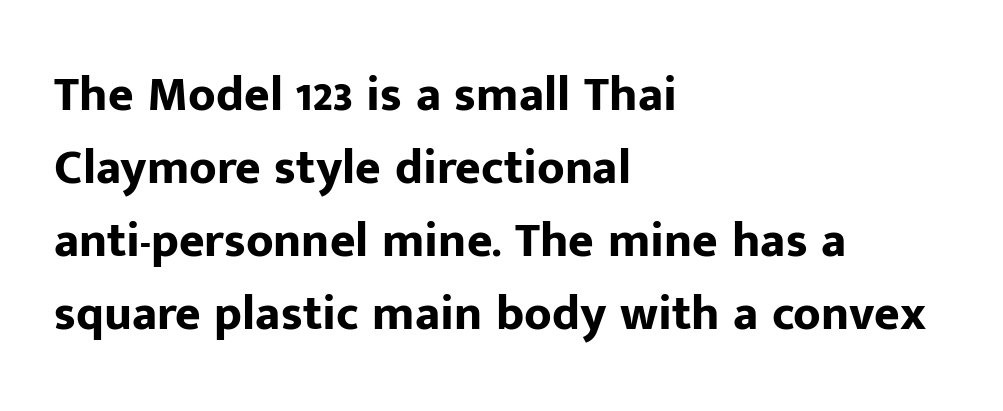
The image shows 49 px bold sans-serif type, upright; set left-aligned, normal line spacing (1.49x), normal letter spacing, not underlined; low stroke contrast and a medium x-height.
